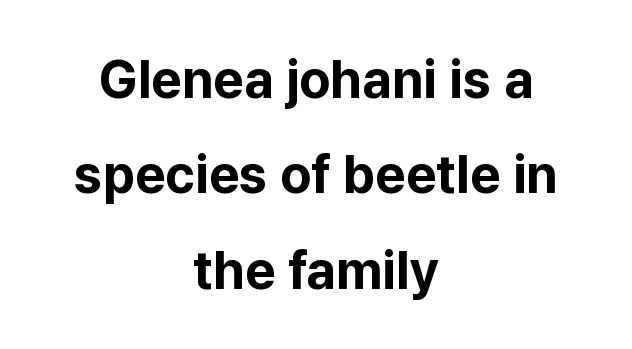
The image shows 53 px bold sans-serif type, upright; set centered, line spacing 1.8x, normal letter spacing, not underlined; low stroke contrast and a medium x-height.
